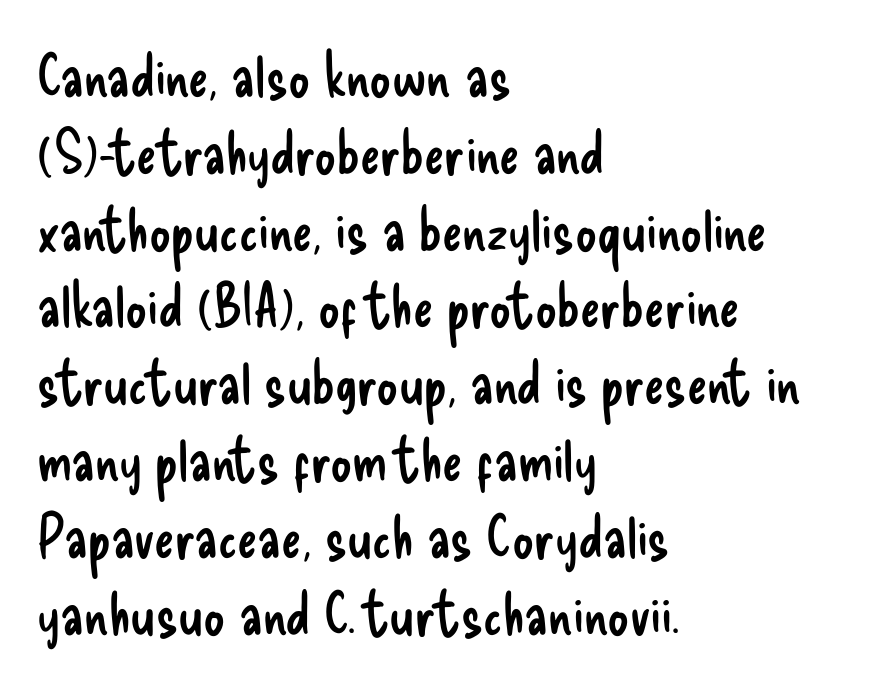
A typesetter would call this proportional, since set widths differ per character. Stems here are at most as thick as an everyday book face. These lines were composed using upright roman letters. Regarding serifs, this sample does without them.
